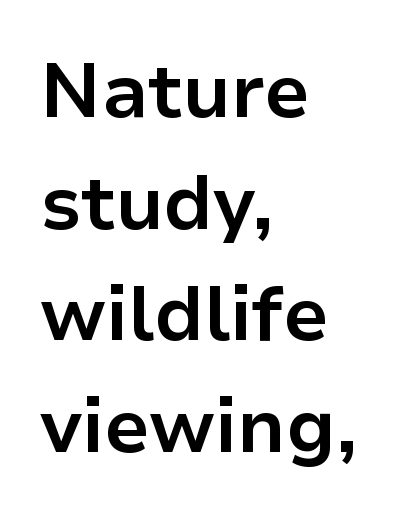
The image shows 76 px bold sans-serif type, upright; set left-aligned, normal line spacing (1.47x), normal letter spacing, not underlined; low stroke contrast and a medium x-height.
